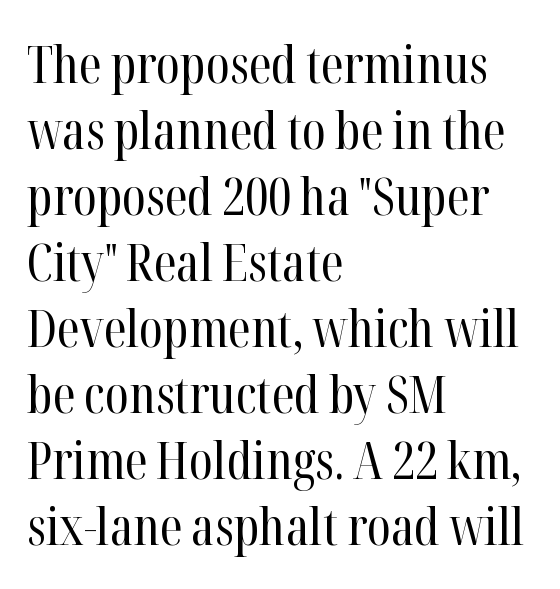
Q: Is the text bold? A: No.
Q: Is the text italic (slanted)? A: No, it is upright.
Q: Is the typeface a serif or a sans-serif typeface? A: Serif.
Q: Is the text underlined? A: No.
Q: How is the paragraph aligned? A: Left-aligned.
Q: Is the spacing between letters normal or unusually wide? A: Normal.
Q: Is the spacing between lines tight, normal or loose? A: Normal.
Q: Width (condensed, normal, or wide)? A: Condensed.
Q: Stroke contrast? A: High.
Q: x-height? A: Medium.
Q: Monospaced? A: No.
